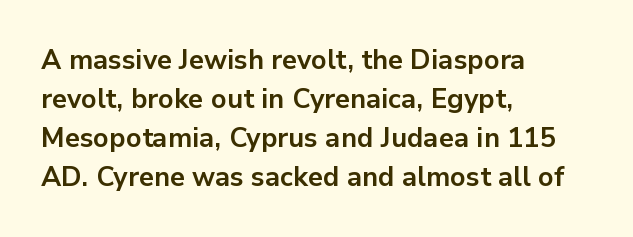
The image shows 27 px bold type, upright; set left-aligned, normal line spacing (1.44x), normal letter spacing, not underlined.
